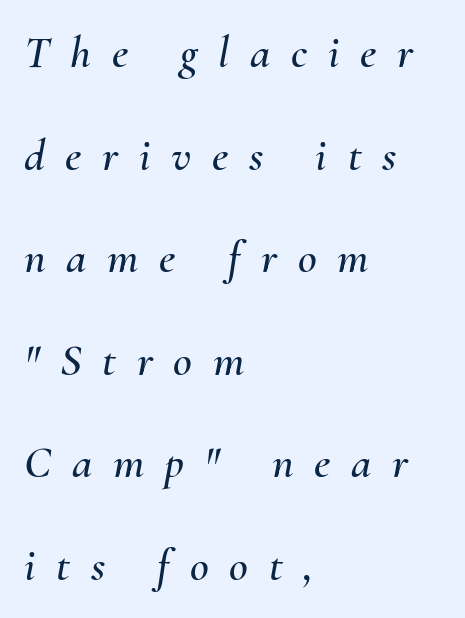
The image shows 46 px text type, italic (leaning right); set left-aligned, loose line spacing (2.23x), unusually wide letter spacing (+0.45 em), not underlined; medium stroke contrast and a small x-height.
